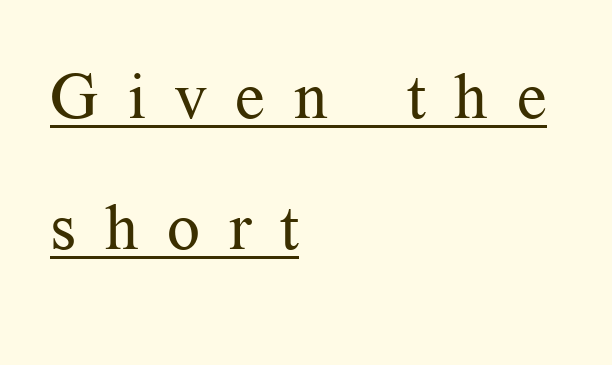
The image shows 65 px regular-weight serif type, upright; set left-aligned, loose line spacing (2.01x), unusually wide letter spacing (+0.44 em), underlined; medium stroke contrast and a medium x-height.
